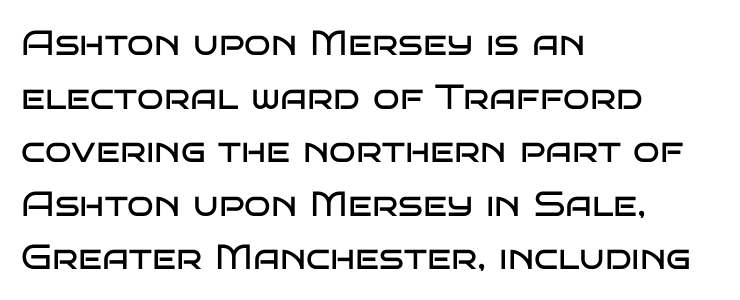
{"serif": "no", "italic": "no", "bold": "no", "weight": "regular", "width": "wide", "stroke_contrast": "low", "x_height": "large", "monospaced": "no", "underline": "no", "align": "left", "line_spacing": "normal", "line_spacing_ratio": 1.53, "letter_spacing": "normal", "letter_spacing_em": 0.0, "glyph_px": 35}
